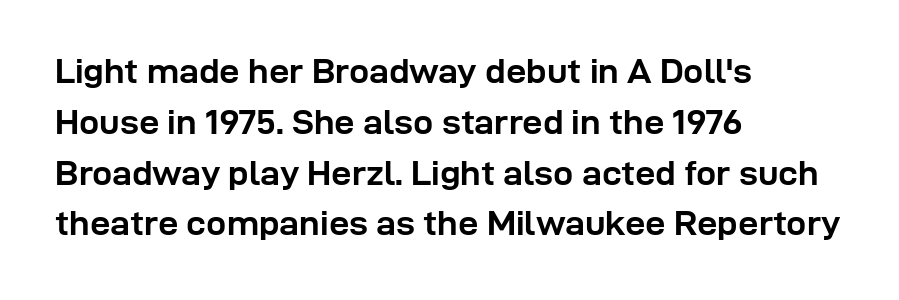
{"serif": "no", "italic": "no", "bold": "yes", "weight": "semibold", "width": "normal", "stroke_contrast": "low", "x_height": "medium", "monospaced": "no", "underline": "no", "align": "left", "line_spacing": "normal", "line_spacing_ratio": 1.41, "letter_spacing": "normal", "letter_spacing_em": 0.0, "glyph_px": 36}
